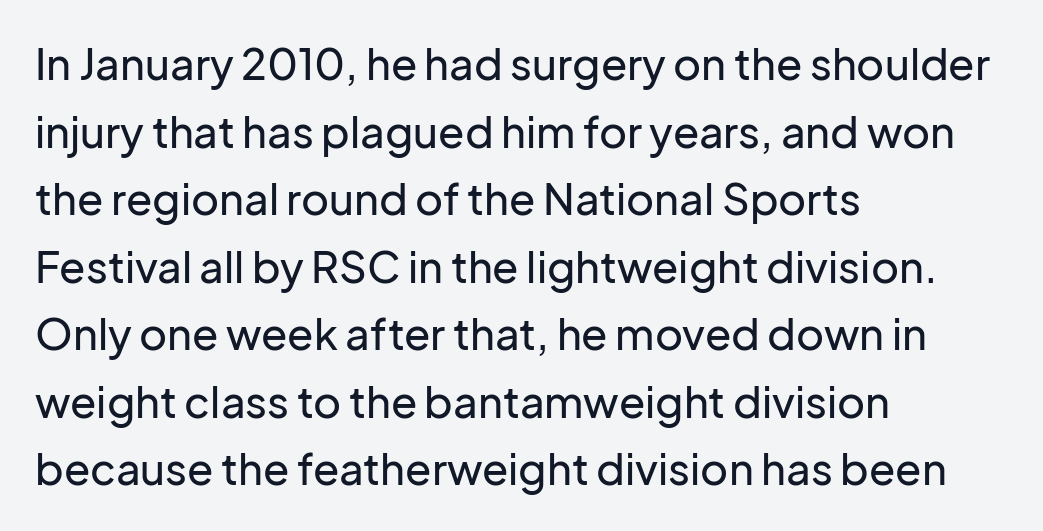
{"serif": "no", "italic": "no", "width": "normal", "stroke_contrast": "low", "x_height": "medium", "monospaced": "no", "underline": "no", "align": "left", "line_spacing": "normal", "line_spacing_ratio": 1.57, "letter_spacing": "normal", "letter_spacing_em": 0.0, "glyph_px": 43}
